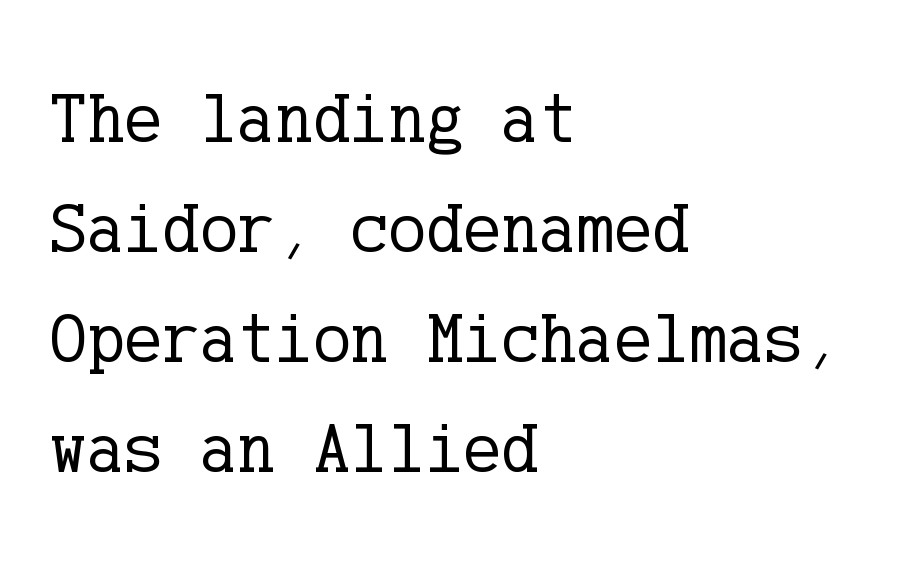
The tracking reads as untouched default to a designer's eye. Every stem runs plumb, perpendicular to the baseline. Honestly, there is no underline to notice here at all. Interline gaps are of average width in this sample. Where is the straight margin? On the left. Is the stroke heavy? The answer is a plain regular-or-lighter.
